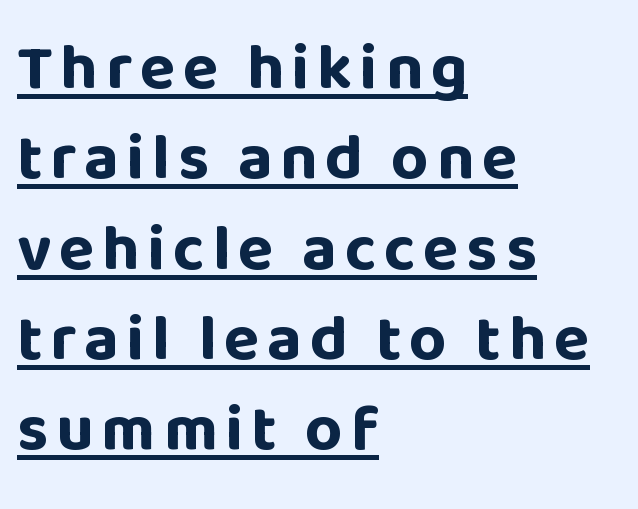
{"serif": "no", "italic": "no", "bold": "yes", "weight": "bold", "width": "normal", "stroke_contrast": "low", "x_height": "large", "monospaced": "no", "underline": "yes", "align": "left", "line_spacing": "normal", "line_spacing_ratio": 1.39, "glyph_px": 65}
